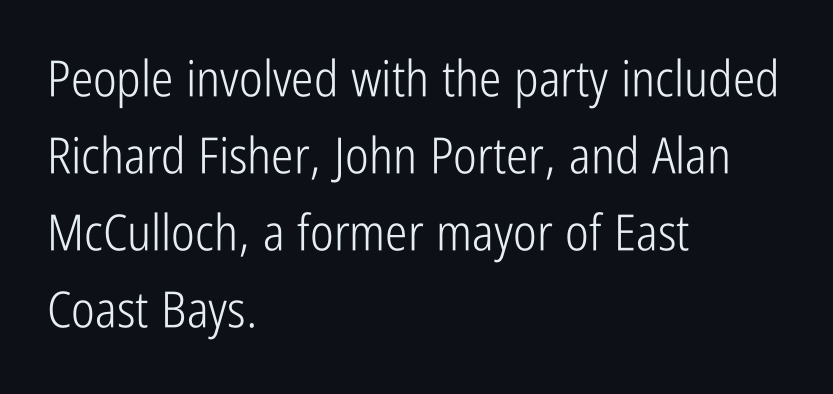
Each line starts at the same left margin while the right side varies. Baseline-to-baseline distance is the conventional proportion of letter height. Spacing verdict: proportional, widths tailored to each character. The zone under the glyphs is completely vacant. Short note: letters normally spaced.
